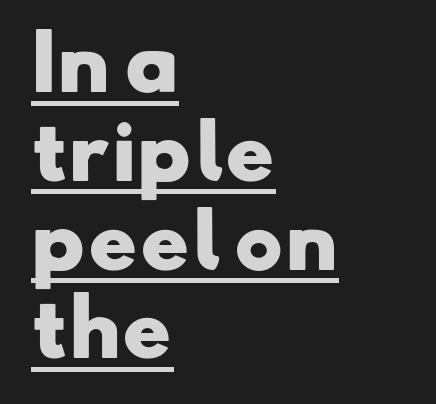
{"serif": "no", "bold": "yes", "weight": "heavy", "width": "wide", "stroke_contrast": "low", "x_height": "small", "monospaced": "no", "underline": "yes", "align": "left", "line_spacing_ratio": 1.2, "letter_spacing": "normal", "letter_spacing_em": 0.0, "glyph_px": 74}
